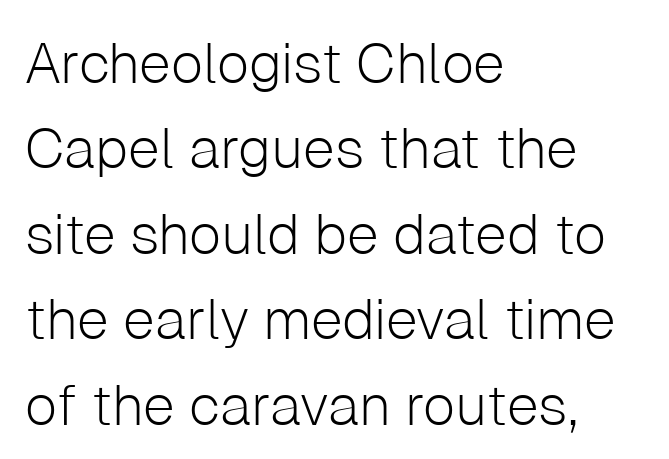
Letterform terminals end flat and unadorned throughout the passage. These lines were composed using upright roman letters. No letter is thick-stroked: the sample isn't bold. The letters advance in unequal steps, a hallmark of proportional type. This rendering features lettering with no underline. Regular leading.
